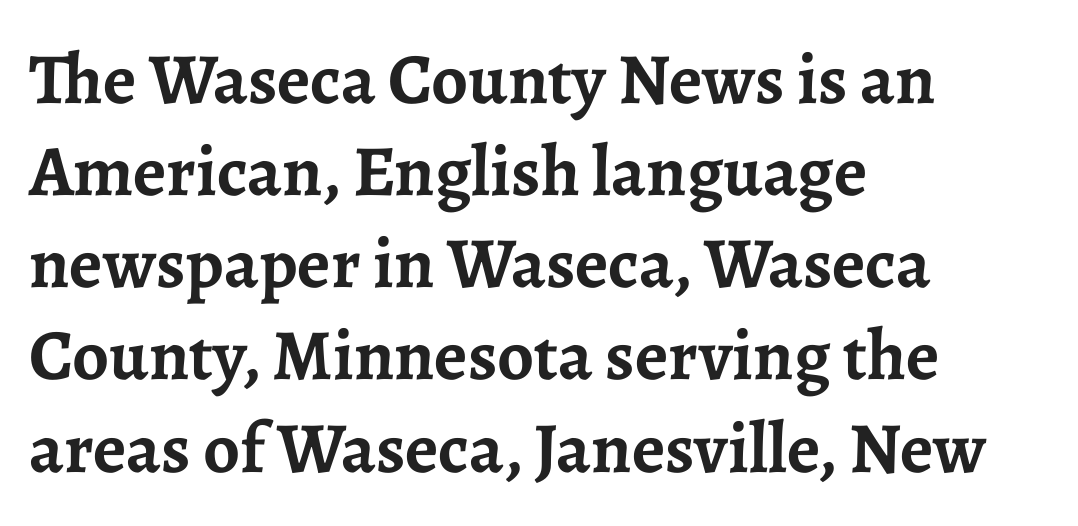
Q: Is the text bold? A: Yes.
Q: Is the text italic (slanted)? A: No, it is upright.
Q: Is the typeface a serif or a sans-serif typeface? A: Serif.
Q: Is the text underlined? A: No.
Q: How is the paragraph aligned? A: Left-aligned.
Q: Is the spacing between letters normal or unusually wide? A: Normal.
Q: Is the spacing between lines tight, normal or loose? A: Normal.
Q: Width (condensed, normal, or wide)? A: Normal.
Q: Stroke contrast? A: Low.
Q: x-height? A: Medium.
Q: Monospaced? A: No.
